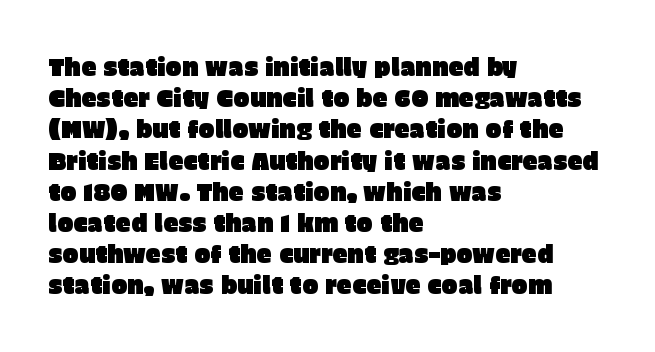
{"italic": "no", "underline": "no", "align": "left", "line_spacing": "normal", "line_spacing_ratio": 1.3, "letter_spacing": "normal", "letter_spacing_em": 0.0, "glyph_px": 24}
